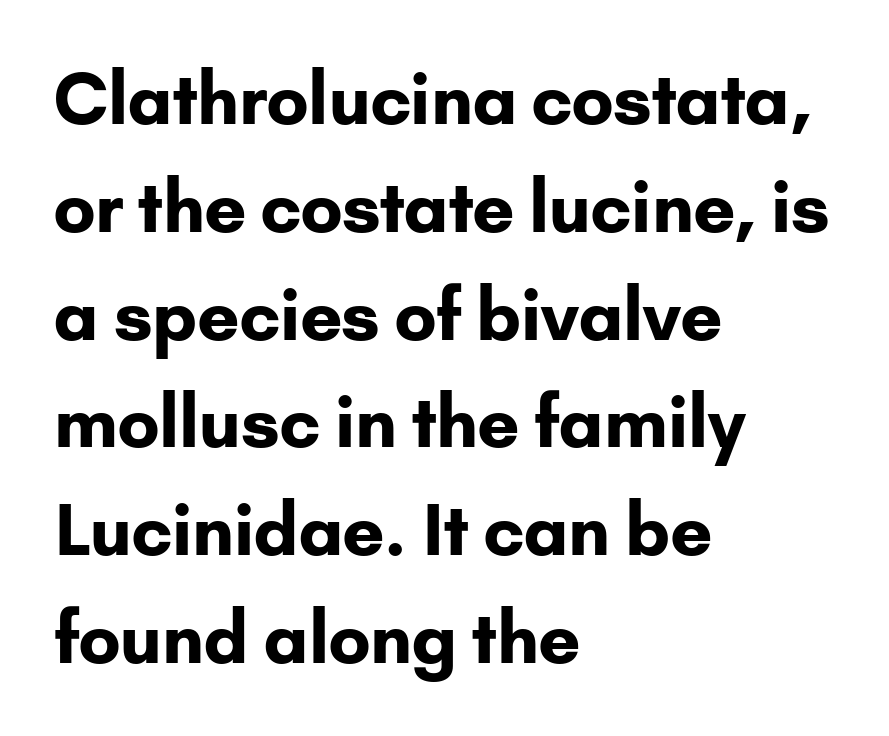
Q: Is the text bold? A: Yes.
Q: Is the text italic (slanted)? A: No, it is upright.
Q: Is the typeface a serif or a sans-serif typeface? A: Sans-serif.
Q: Is the text underlined? A: No.
Q: How is the paragraph aligned? A: Left-aligned.
Q: Is the spacing between letters normal or unusually wide? A: Normal.
Q: Is the spacing between lines tight, normal or loose? A: Normal.
Q: Width (condensed, normal, or wide)? A: Normal.
Q: Stroke contrast? A: Low.
Q: x-height? A: Small.
Q: Monospaced? A: No.
